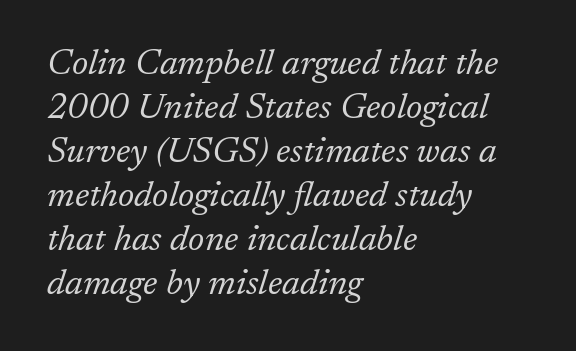
{"serif": "yes", "italic": "yes", "lean": "right", "slant_degrees": 17, "bold": "no", "weight": "light", "width": "normal", "stroke_contrast": "low", "x_height": "medium", "monospaced": "no", "underline": "no", "align": "left", "line_spacing_ratio": 1.22, "letter_spacing": "normal", "letter_spacing_em": 0.0, "glyph_px": 36}
